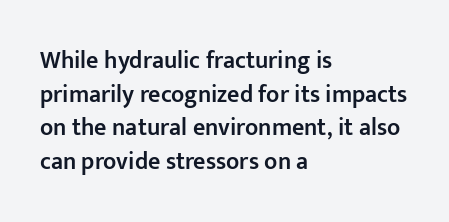
The image shows 24 px text type, upright; set left-aligned, normal line spacing (1.4x), normal letter spacing, not underlined.
